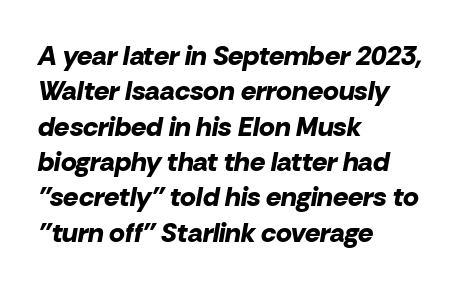
{"italic": "yes", "lean": "right", "slant_degrees": 10, "bold": "yes", "underline": "no", "align": "left", "line_spacing": "normal", "line_spacing_ratio": 1.31, "letter_spacing": "normal", "letter_spacing_em": 0.0, "glyph_px": 27}
